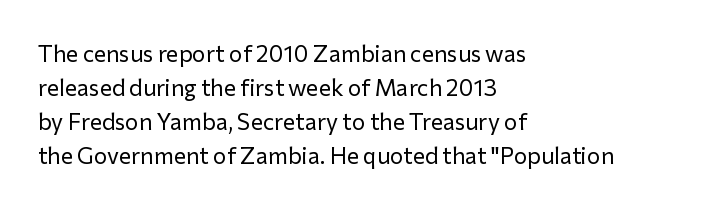
The type sits square on the baseline with zero lean. Stem width sits at or under what a default text font uses. Horizontally, the lines are justified to the leading edge only. This sample keeps an unexceptional amount of space between lines. The space beneath each line is pristine and unruled. There is no visible air inserted between adjacent glyphs.
